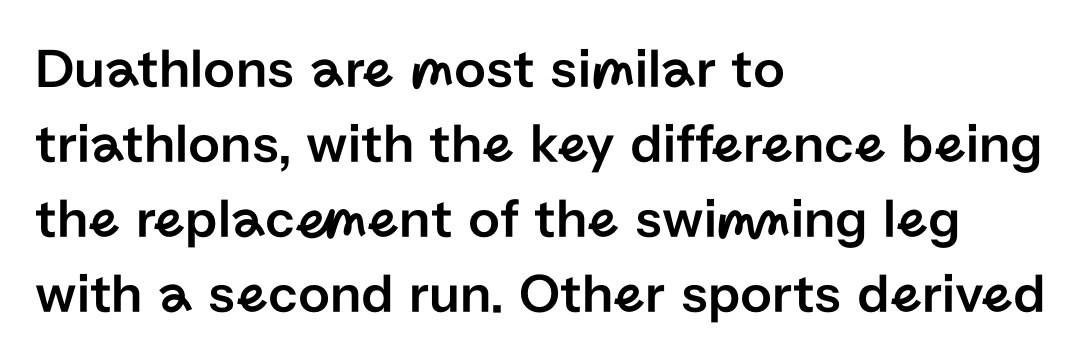
{"serif": "no", "italic": "no", "width": "normal", "stroke_contrast": "low", "x_height": "medium", "monospaced": "no", "underline": "no", "align": "left", "line_spacing": "normal", "line_spacing_ratio": 1.34, "letter_spacing": "normal", "letter_spacing_em": 0.0, "glyph_px": 56}
